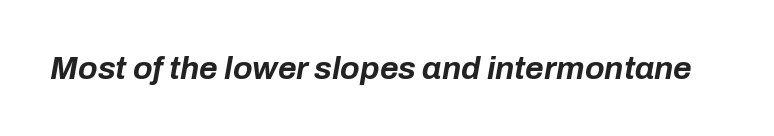
Q: Is the text bold? A: Yes.
Q: Is the text italic (slanted)? A: Yes, it leans right by about 10 degrees.
Q: Is the text underlined? A: No.
Q: Is the spacing between letters normal or unusually wide? A: Normal.
Q: Width (condensed, normal, or wide)? A: Normal.
Q: Stroke contrast? A: Low.
Q: x-height? A: Medium.
Q: Monospaced? A: No.
